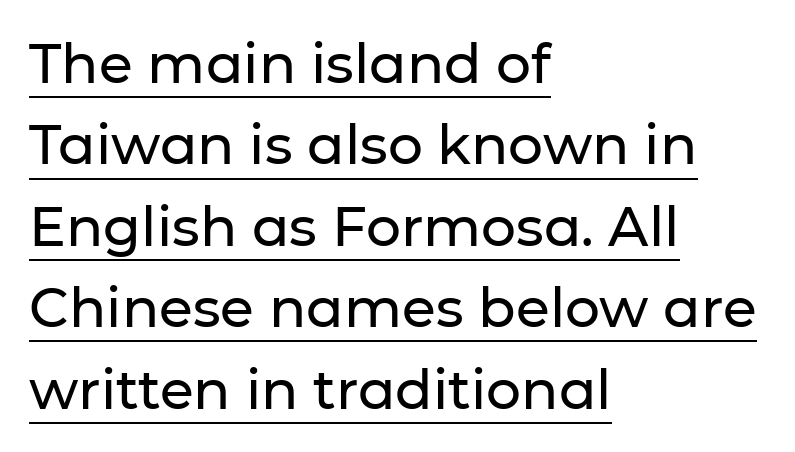
The image shows 55 px sans-serif type, upright; set left-aligned, normal line spacing (1.48x), normal letter spacing, underlined; low stroke contrast and a medium x-height.
